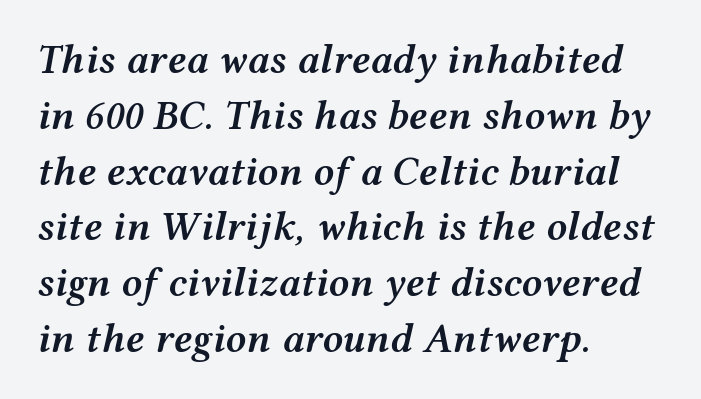
{"italic": "yes", "lean": "right", "slant_degrees": 12, "bold": "semi", "weight": "semibold", "width": "wide", "stroke_contrast": "medium", "x_height": "medium", "monospaced": "no", "underline": "no", "align": "left", "line_spacing": "normal", "line_spacing_ratio": 1.36, "letter_spacing": "normal", "letter_spacing_em": 0.0, "glyph_px": 41}
